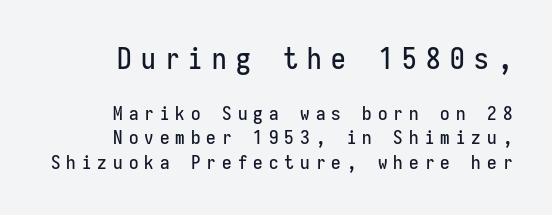
{"serif": "no", "italic": "no", "width": "condensed", "stroke_contrast": "low", "x_height": "medium", "monospaced": "yes", "underline": "no", "align": "right", "line_spacing": "normal", "line_spacing_ratio": 1.29, "letter_spacing": "wide", "letter_spacing_em": 0.32, "larger_block": "first", "size_ratio": 1.53, "glyph_px": 29}
